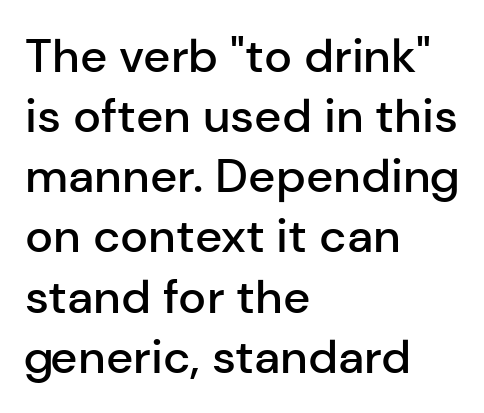
{"serif": "no", "italic": "no", "bold": "semi", "weight": "semibold", "width": "normal", "stroke_contrast": "low", "x_height": "medium", "monospaced": "no", "underline": "no", "align": "left", "line_spacing": "normal", "line_spacing_ratio": 1.28, "letter_spacing": "normal", "letter_spacing_em": 0.0, "glyph_px": 47}
